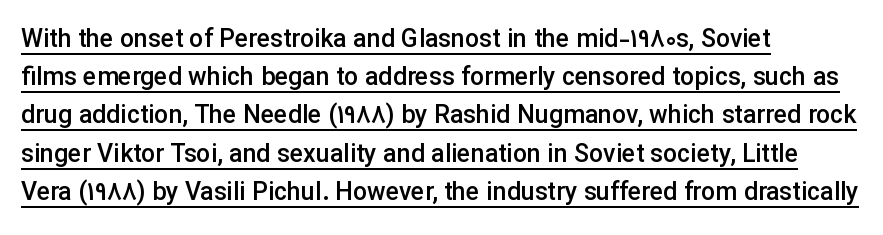
The image shows 25 px text type, upright; set left-aligned, normal line spacing (1.53x), normal letter spacing, underlined.
